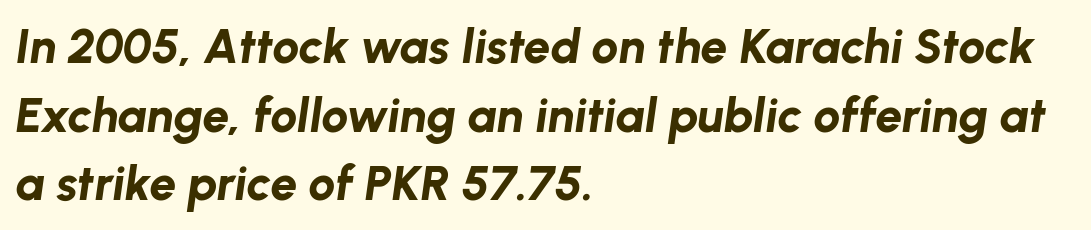
The image shows 48 px bold type, italic (leaning right); set left-aligned, normal line spacing (1.43x), normal letter spacing, not underlined; low stroke contrast and a medium x-height.
